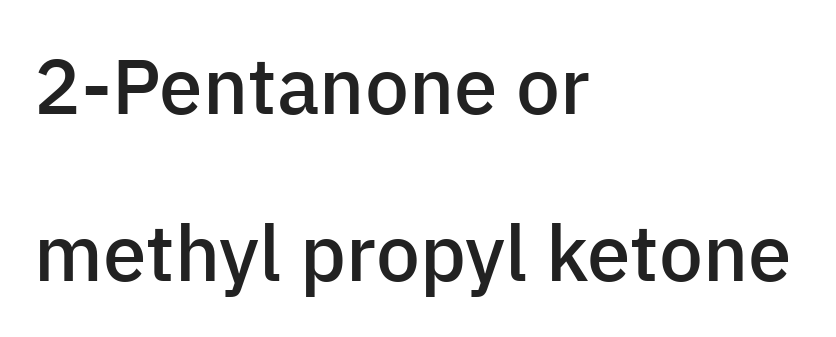
Q: Is the text bold? A: Semi-bold.
Q: Is the text italic (slanted)? A: No, it is upright.
Q: Is the typeface a serif or a sans-serif typeface? A: Sans-serif.
Q: Is the text underlined? A: No.
Q: How is the paragraph aligned? A: Left-aligned.
Q: Is the spacing between letters normal or unusually wide? A: Normal.
Q: Is the spacing between lines tight, normal or loose? A: Loose.
Q: Width (condensed, normal, or wide)? A: Normal.
Q: Stroke contrast? A: Low.
Q: x-height? A: Medium.
Q: Monospaced? A: No.
